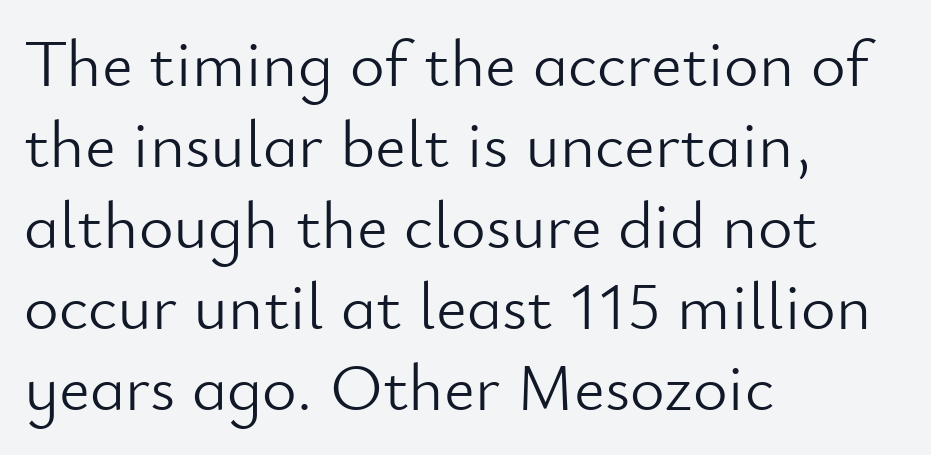
The baseline area is clear. Line starts are locked; line ends wander. Vertical strokes here are truly vertical. Stroke mass is kept to a normal reading level or below. Check where the strokes stop: nothing finishes them off — pure sans.
